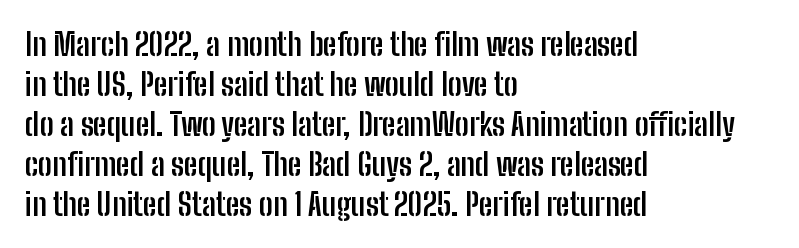
The image shows 31 px semibold, condensed sans-serif type, upright; set left-aligned, normal line spacing (1.29x), normal letter spacing, not underlined; low stroke contrast and a medium x-height.
